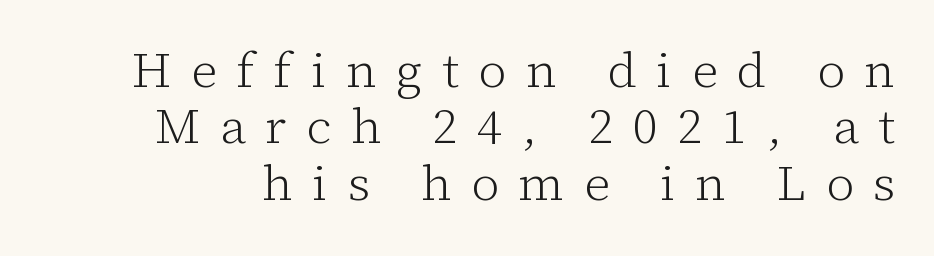
Q: Is the text bold? A: No.
Q: Is the text italic (slanted)? A: No, it is upright.
Q: Is the typeface a serif or a sans-serif typeface? A: Serif.
Q: Is the text underlined? A: No.
Q: Is the spacing between letters normal or unusually wide? A: Unusually wide.
Q: Is the spacing between lines tight, normal or loose? A: Tight.
Q: Width (condensed, normal, or wide)? A: Normal.
Q: Stroke contrast? A: Low.
Q: x-height? A: Medium.
Q: Monospaced? A: No.
